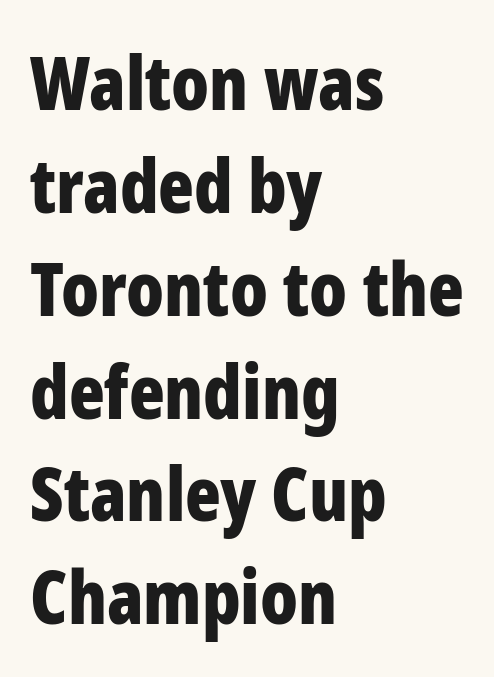
The image shows 74 px bold, condensed sans-serif type, upright; set left-aligned, normal line spacing (1.39x), normal letter spacing, not underlined; low stroke contrast and a medium x-height.
